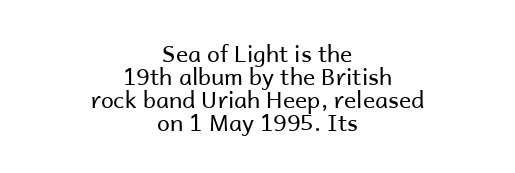
The lines are quadded center. The leading is snug, giving the passage a crowded texture. The passage shown is not bold in any degree. A typesetter would call this zero additional tracking.
